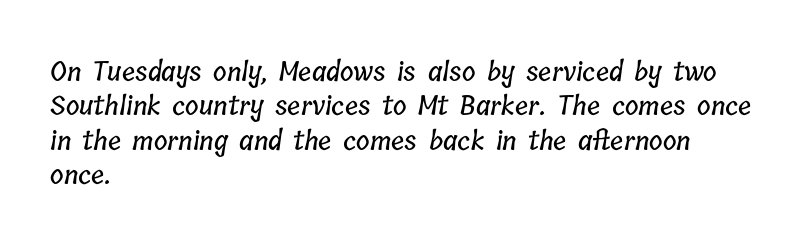
This rendering features lettering with no underline. Tracking here is standard; glyphs follow each other at the usual distance. The paragraph has a hard left edge and a soft right edge. Quick note: interline space is typical.
